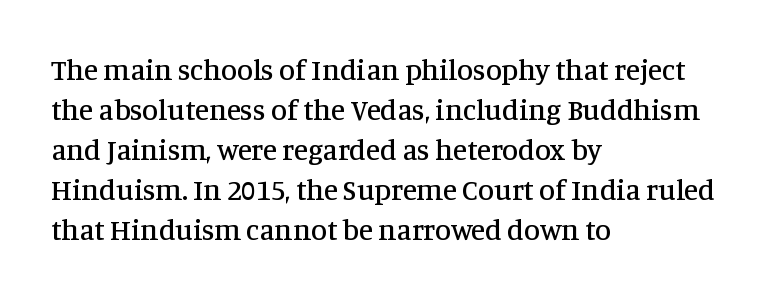
Q: Is the text italic (slanted)? A: No, it is upright.
Q: Is the typeface a serif or a sans-serif typeface? A: Serif.
Q: Is the text underlined? A: No.
Q: How is the paragraph aligned? A: Left-aligned.
Q: Is the spacing between letters normal or unusually wide? A: Normal.
Q: Is the spacing between lines tight, normal or loose? A: Normal.
Q: Width (condensed, normal, or wide)? A: Normal.
Q: Stroke contrast? A: Medium.
Q: x-height? A: Large.
Q: Monospaced? A: No.
